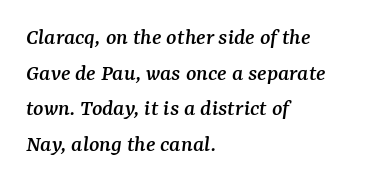
{"italic": "yes", "lean": "right", "slant_degrees": 7, "underline": "no", "align": "left", "line_spacing": "normal", "line_spacing_ratio": 1.48, "letter_spacing": "normal", "letter_spacing_em": 0.0, "glyph_px": 24}
